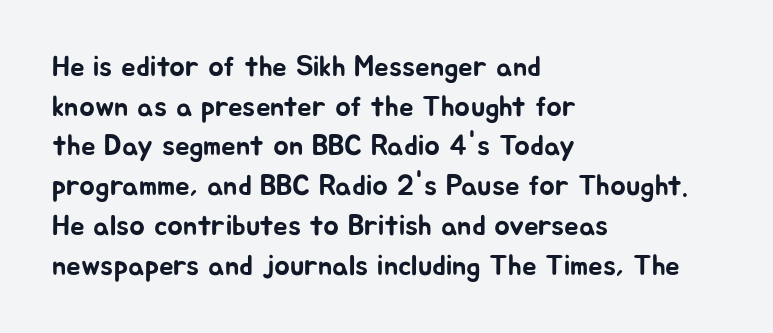
{"serif": "no", "italic": "no", "width": "normal", "stroke_contrast": "low", "x_height": "medium", "monospaced": "no", "underline": "no", "align": "left", "line_spacing": "normal", "line_spacing_ratio": 1.37, "letter_spacing": "normal", "letter_spacing_em": 0.0, "glyph_px": 29}
